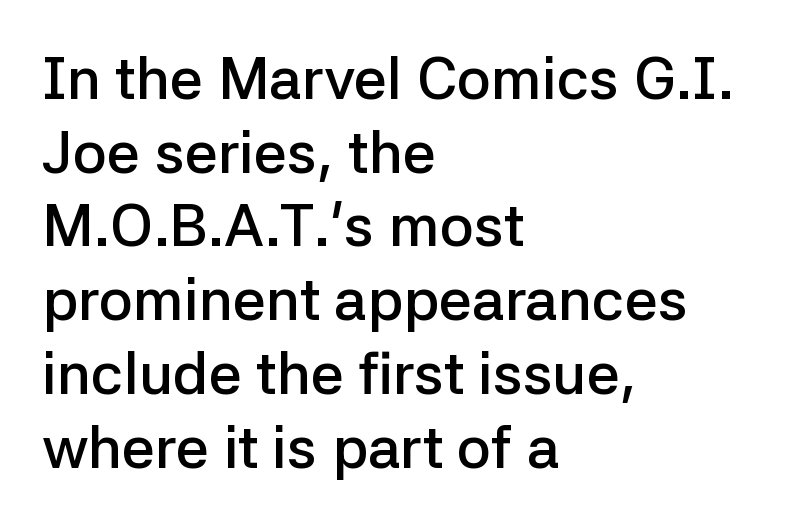
A bare baseline throughout the passage. This sample has the flowing, uneven cadence of proportional lettering. Note: no serifs on the glyphs. Students, note that the glyphs here touch the page at normal intervals. As a designer I'd log this as weight 600, semibold.
